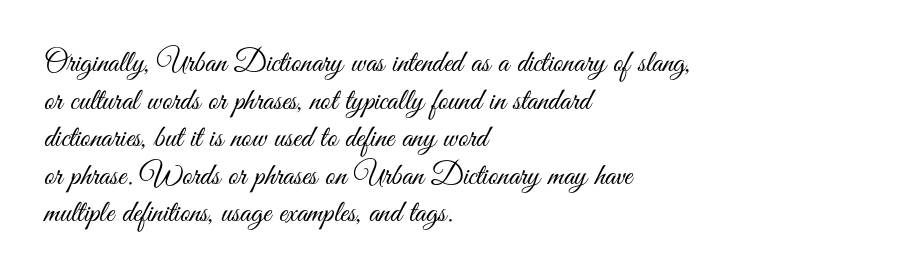
Q: Is the text bold? A: No.
Q: Is the text italic (slanted)? A: Yes.
Q: Is the typeface a serif or a sans-serif typeface? A: Sans-serif.
Q: Is the text underlined? A: No.
Q: How is the paragraph aligned? A: Left-aligned.
Q: Is the spacing between letters normal or unusually wide? A: Normal.
Q: Width (condensed, normal, or wide)? A: Condensed.
Q: Stroke contrast? A: Medium.
Q: x-height? A: Small.
Q: Monospaced? A: No.
